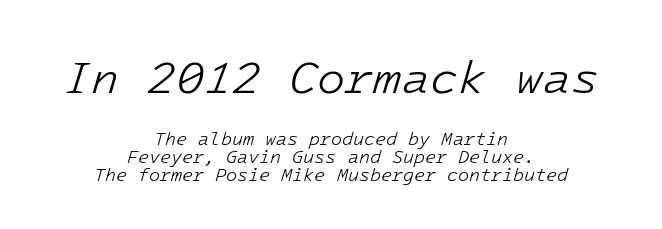
Typesetter's note — upper block bumped up in size, lower block left smaller. Notice how the stems are inclined rather than vertical — that's the hallmark of italics. The rendering uses typewriter-style spacing with identical character cells. The gaps between neighbouring characters are ordinary and unremarkable. Counters stay open thanks to moderate or lighter strokes.
